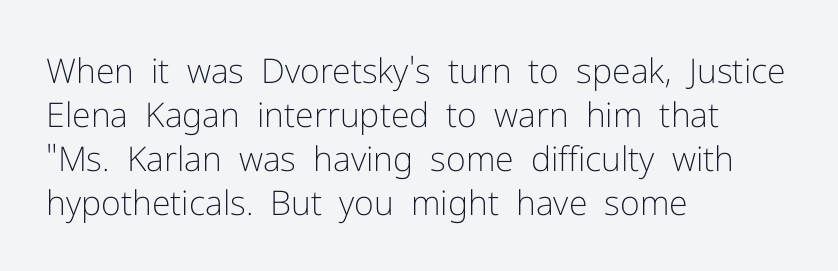
{"serif": "no", "italic": "no", "bold": "no", "weight": "light", "width": "normal", "stroke_contrast": "low", "x_height": "medium", "monospaced": "no", "underline": "no", "align": "left", "line_spacing": "normal", "line_spacing_ratio": 1.29, "letter_spacing": "normal", "letter_spacing_em": 0.0, "glyph_px": 34}
